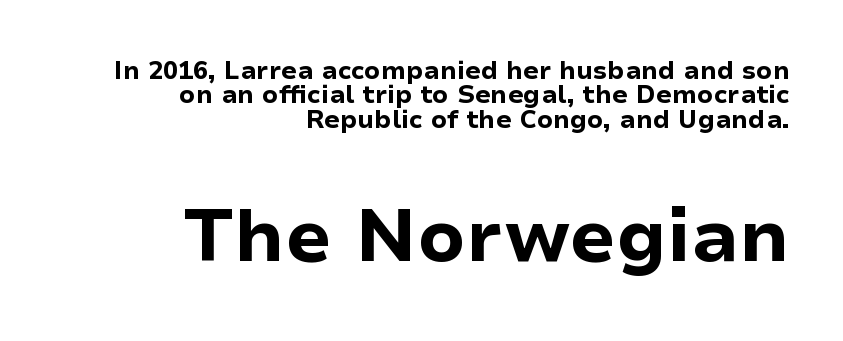
{"serif": "no", "italic": "no", "bold": "yes", "weight": "bold", "width": "normal", "stroke_contrast": "low", "x_height": "medium", "monospaced": "no", "underline": "no", "align": "right", "line_spacing": "tight", "line_spacing_ratio": 0.98, "letter_spacing": "normal", "letter_spacing_em": 0.0, "larger_block": "second", "size_ratio": 2.96, "glyph_px": 74}
